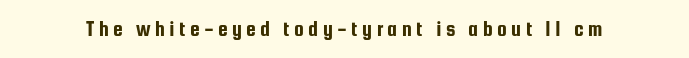
The strip under each line holds only bare page. The line texture is sparse and dotted thanks to wide tracking. Posture: vertical.
